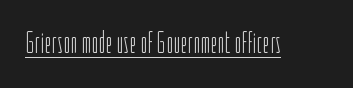
The letterforms sit shoulder to shoulder at normal distance. I'd call this a sans setting — the letters go barefoot. Every stem runs plumb, perpendicular to the baseline. Vertical stems look standard width or narrower in stroke. The glyphs are accompanied by a horizontal stroke just below them. This sample has the flowing, uneven cadence of proportional lettering.
